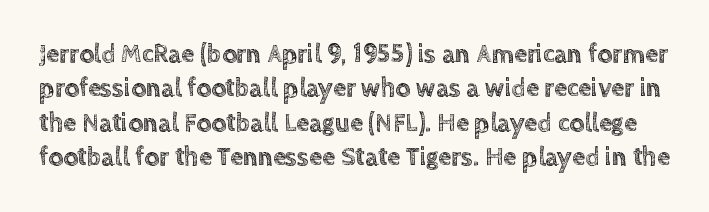
The image shows 26 px text type, upright; set normal line spacing (1.32x), normal letter spacing, not underlined.
